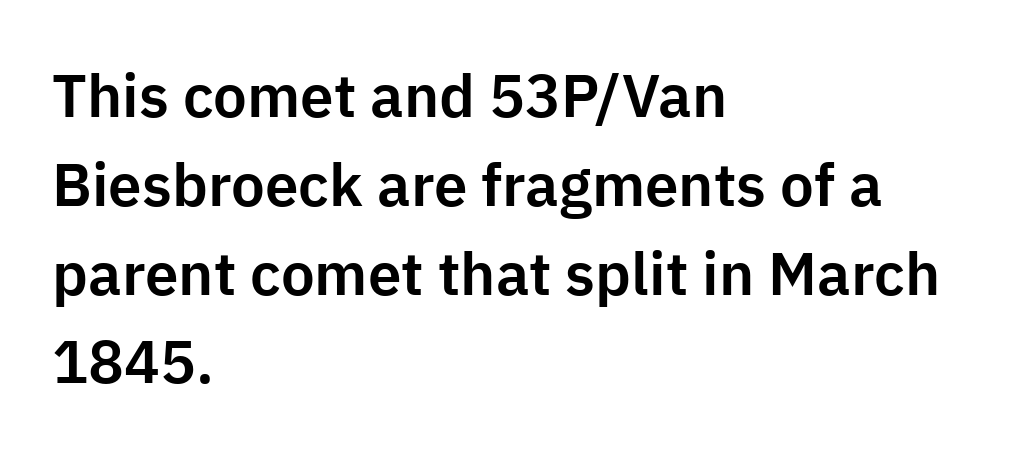
Looks like regular typesetting: each glyph gets only the width it needs. The designer left line spacing at the default. Reading down the block, your eye returns to a fixed left position each line. Every character sits straight up, as roman type does.
